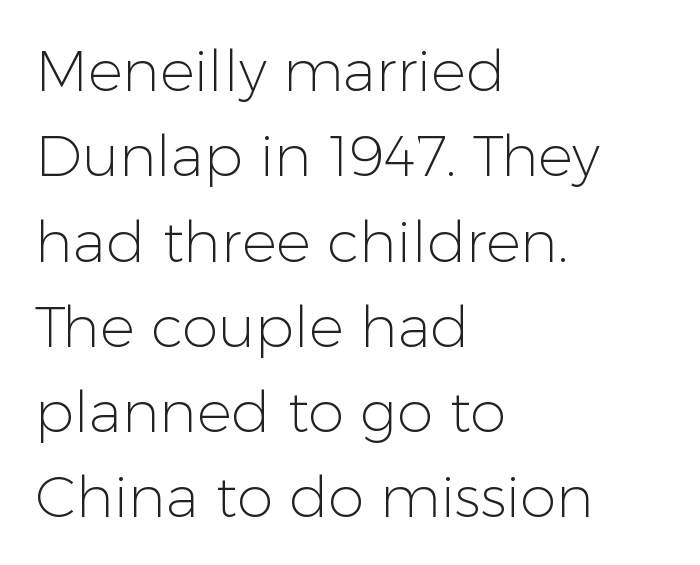
The image shows 58 px light sans-serif type, upright; set left-aligned, normal line spacing (1.47x), normal letter spacing, not underlined; low stroke contrast and a medium x-height.
